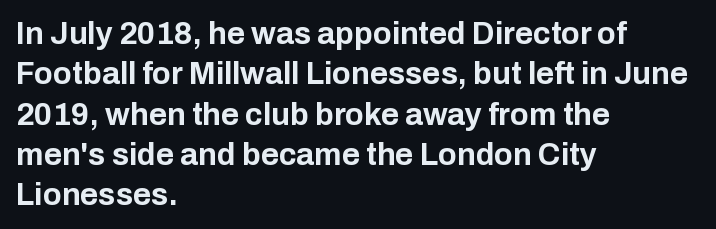
Q: Is the text bold? A: Yes.
Q: Is the text italic (slanted)? A: No, it is upright.
Q: Is the typeface a serif or a sans-serif typeface? A: Sans-serif.
Q: Is the text underlined? A: No.
Q: How is the paragraph aligned? A: Left-aligned.
Q: Is the spacing between letters normal or unusually wide? A: Normal.
Q: Is the spacing between lines tight, normal or loose? A: Normal.
Q: Width (condensed, normal, or wide)? A: Normal.
Q: Stroke contrast? A: Low.
Q: x-height? A: Medium.
Q: Monospaced? A: No.
